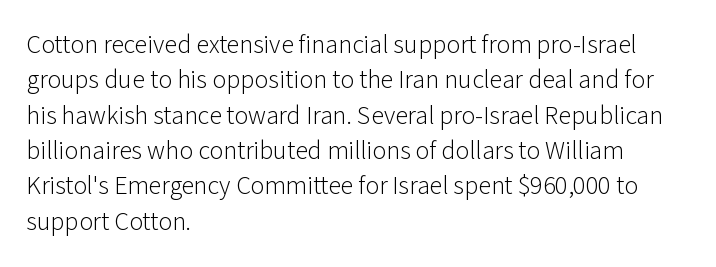
The image shows 26 px text type, upright; set left-aligned, normal line spacing (1.36x), normal letter spacing, not underlined.
